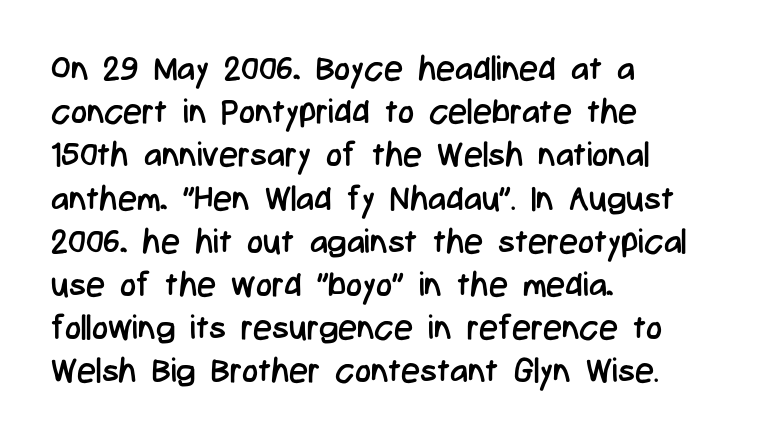
The image shows 34 px regular-weight, condensed sans-serif type, upright; set left-aligned, normal line spacing (1.27x), normal letter spacing, not underlined; low stroke contrast and a medium x-height.
